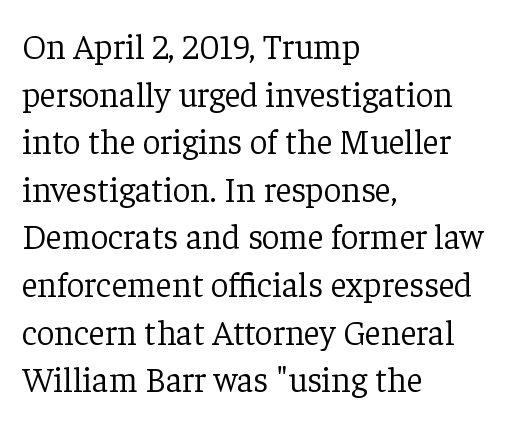
{"serif": "yes", "italic": "no", "bold": "no", "weight": "light", "width": "normal", "stroke_contrast": "low", "x_height": "medium", "monospaced": "no", "underline": "no", "align": "left", "line_spacing": "normal", "line_spacing_ratio": 1.36, "letter_spacing": "normal", "letter_spacing_em": 0.0, "glyph_px": 35}
